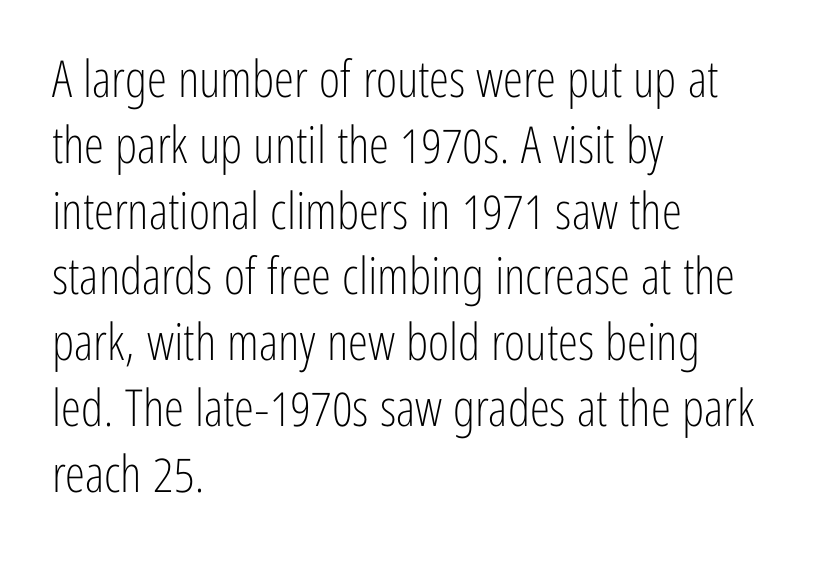
Q: Is the text bold? A: No.
Q: Is the text italic (slanted)? A: No, it is upright.
Q: Is the typeface a serif or a sans-serif typeface? A: Sans-serif.
Q: Is the text underlined? A: No.
Q: How is the paragraph aligned? A: Left-aligned.
Q: Is the spacing between letters normal or unusually wide? A: Normal.
Q: Is the spacing between lines tight, normal or loose? A: Normal.
Q: Width (condensed, normal, or wide)? A: Condensed.
Q: Stroke contrast? A: Low.
Q: x-height? A: Medium.
Q: Monospaced? A: No.
